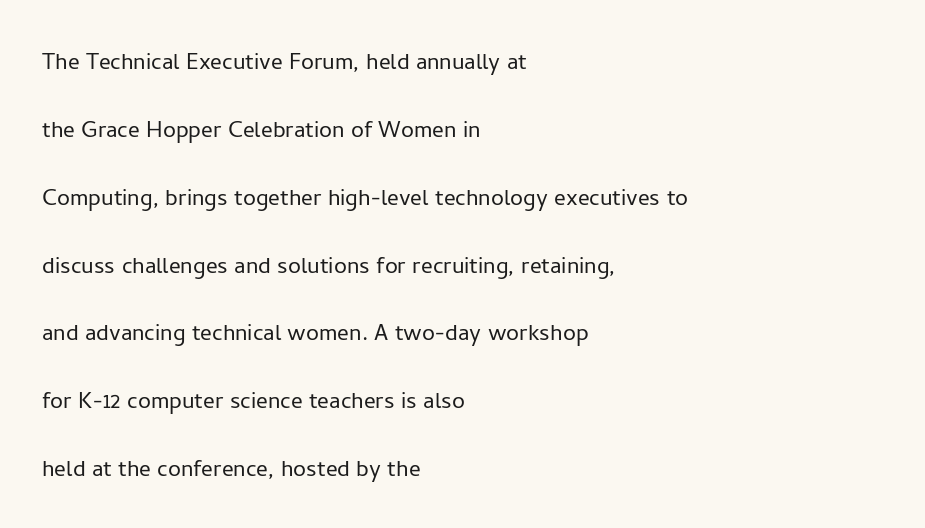
The image shows 29 px light sans-serif type, upright; set left-aligned, loose line spacing (2.34x), normal letter spacing, not underlined; low stroke contrast and a medium x-height.
